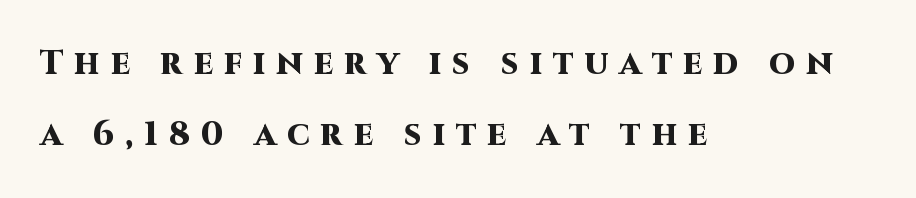
Q: Is the text bold? A: Yes.
Q: Is the text italic (slanted)? A: No, it is upright.
Q: Is the typeface a serif or a sans-serif typeface? A: Sans-serif.
Q: Is the text underlined? A: No.
Q: How is the paragraph aligned? A: Left-aligned.
Q: Is the spacing between letters normal or unusually wide? A: Unusually wide.
Q: Is the spacing between lines tight, normal or loose? A: Loose.
Q: Width (condensed, normal, or wide)? A: Normal.
Q: Stroke contrast? A: High.
Q: x-height? A: Large.
Q: Monospaced? A: No.
